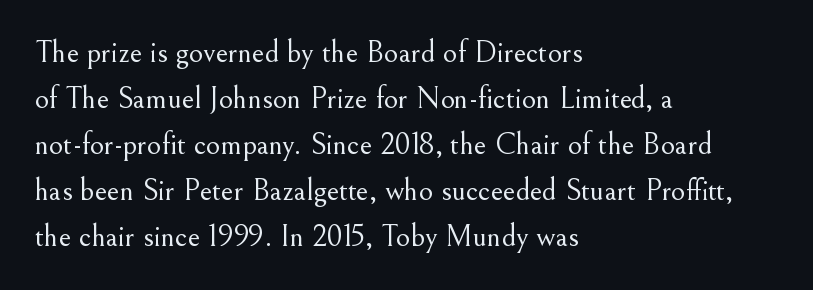
{"serif": "yes", "italic": "no", "bold": "no", "weight": "light", "width": "normal", "stroke_contrast": "medium", "x_height": "small", "monospaced": "no", "underline": "no", "align": "left", "line_spacing": "normal", "line_spacing_ratio": 1.48, "letter_spacing": "normal", "letter_spacing_em": 0.0, "glyph_px": 31}
